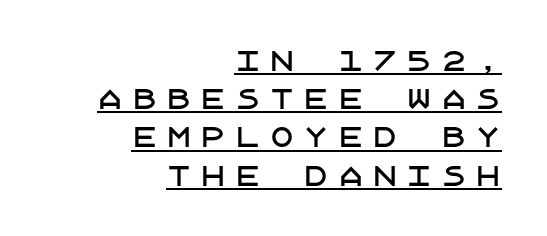
Q: Is the text italic (slanted)? A: No, it is upright.
Q: Is the text underlined? A: Yes.
Q: How is the paragraph aligned? A: Right-aligned.
Q: Is the spacing between letters normal or unusually wide? A: Unusually wide.
Q: Is the spacing between lines tight, normal or loose? A: Normal.
